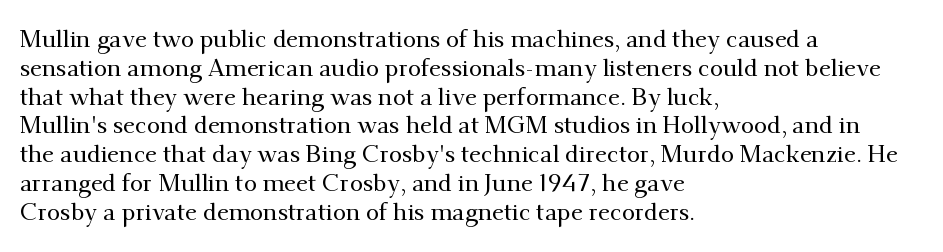
In CSS terms this would be text-align: left. The letters stand upright; this is a roman face. Underlining? Definitely not there. These lines keep a tight, regular rhythm from letter to letter.
